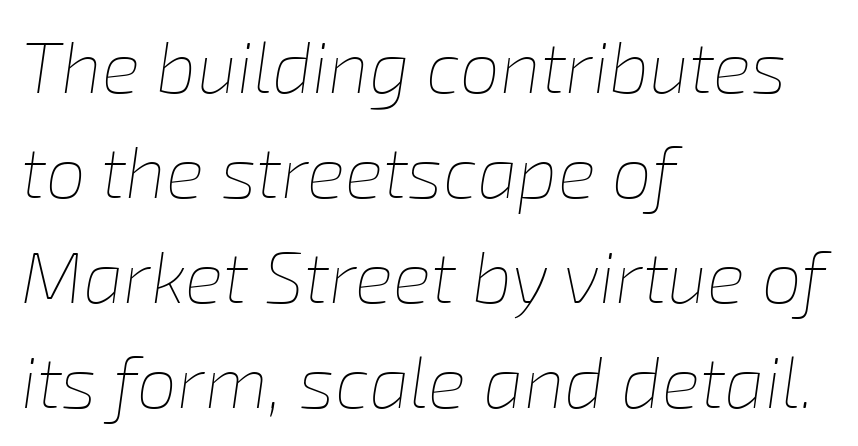
How are the letters spaced? Ordinarily, with no added tracking. Decoration check: the copy has no underline. A typesetter would call this proportional, since set widths differ per character. The cut favours lightness, reaching ordinary text weight at its darkest.
